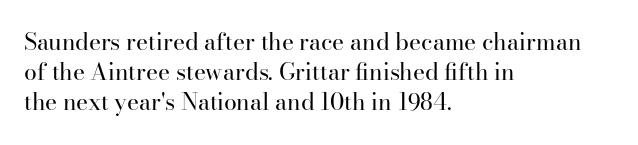
Q: Is the text bold? A: No.
Q: Is the text italic (slanted)? A: No, it is upright.
Q: Is the text underlined? A: No.
Q: How is the paragraph aligned? A: Left-aligned.
Q: Is the spacing between letters normal or unusually wide? A: Normal.
Q: Is the spacing between lines tight, normal or loose? A: Normal.
